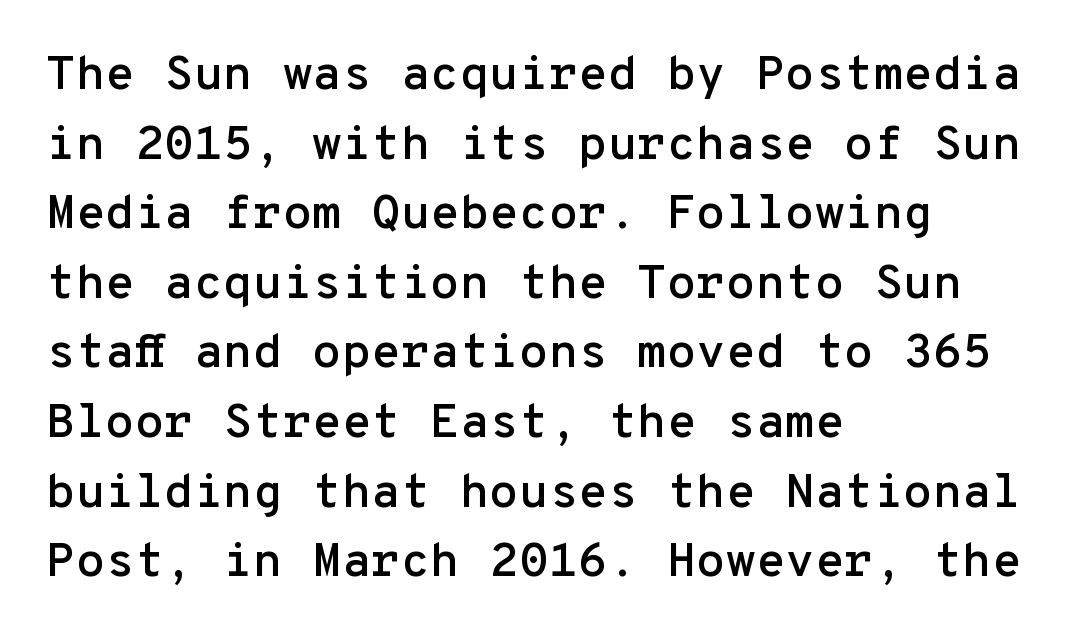
Q: Is the text italic (slanted)? A: No, it is upright.
Q: Is the typeface a serif or a sans-serif typeface? A: Sans-serif.
Q: Is the text underlined? A: No.
Q: How is the paragraph aligned? A: Left-aligned.
Q: Is the spacing between letters normal or unusually wide? A: Normal.
Q: Is the spacing between lines tight, normal or loose? A: Normal.
Q: Width (condensed, normal, or wide)? A: Normal.
Q: Stroke contrast? A: Low.
Q: x-height? A: Medium.
Q: Monospaced? A: Yes.
